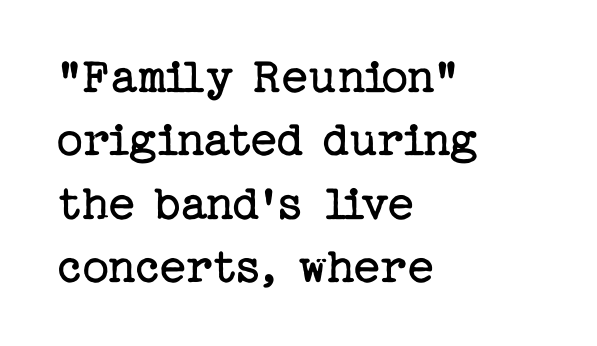
The image shows 52 px regular-weight serif type, upright; set left-aligned, line spacing 1.22x, normal letter spacing, not underlined; low stroke contrast and a medium x-height.
